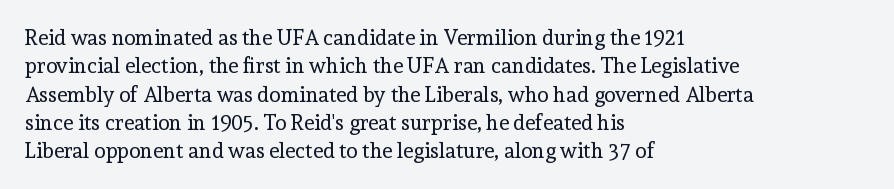
The image shows 21 px text type, upright; set left-aligned, normal line spacing (1.35x), normal letter spacing, not underlined.
